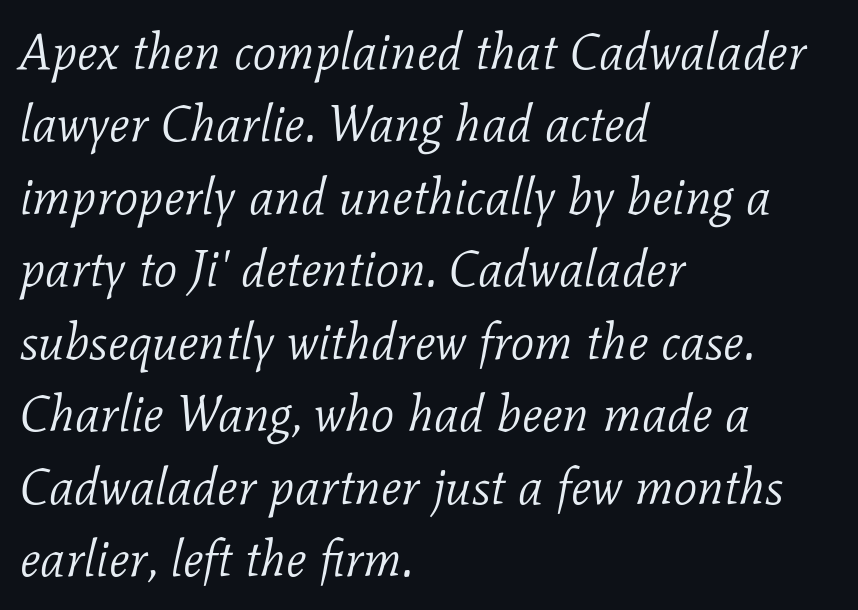
Q: Is the text bold? A: No.
Q: Is the text italic (slanted)? A: Yes, it leans right by about 11 degrees.
Q: Is the typeface a serif or a sans-serif typeface? A: Serif.
Q: Is the text underlined? A: No.
Q: How is the paragraph aligned? A: Left-aligned.
Q: Is the spacing between letters normal or unusually wide? A: Normal.
Q: Is the spacing between lines tight, normal or loose? A: Normal.
Q: Width (condensed, normal, or wide)? A: Normal.
Q: Stroke contrast? A: Low.
Q: x-height? A: Medium.
Q: Monospaced? A: No.
